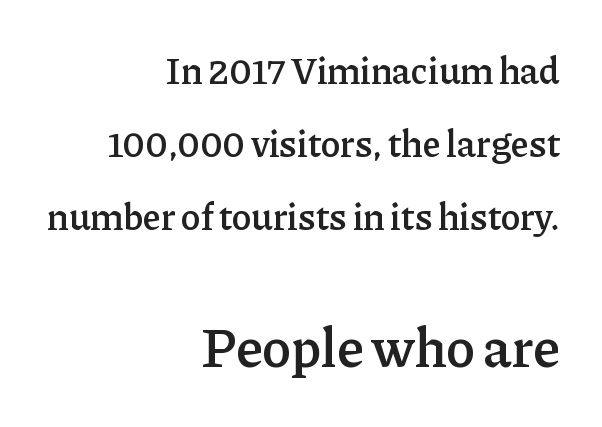
{"serif": "yes", "italic": "no", "bold": "semi", "weight": "semibold", "width": "normal", "stroke_contrast": "low", "x_height": "medium", "monospaced": "no", "underline": "no", "align": "right", "line_spacing": "loose", "line_spacing_ratio": 1.97, "letter_spacing": "normal", "letter_spacing_em": 0.0, "larger_block": "second", "size_ratio": 1.49, "glyph_px": 55}
